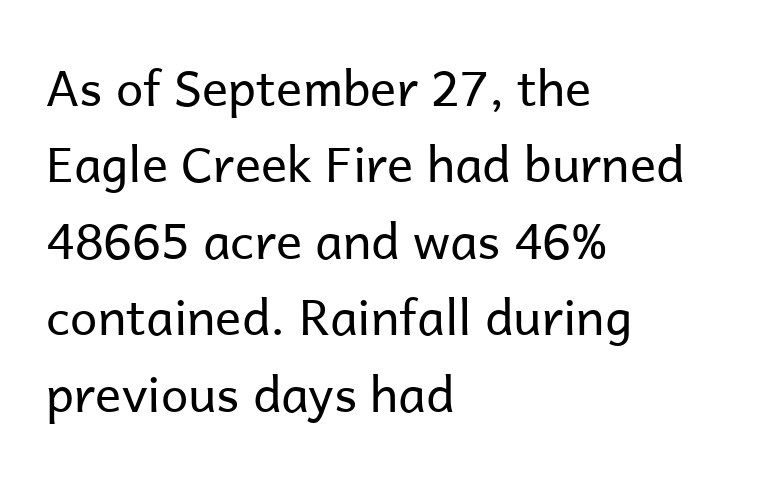
Q: Is the text bold? A: No.
Q: Is the text italic (slanted)? A: No, it is upright.
Q: Is the typeface a serif or a sans-serif typeface? A: Sans-serif.
Q: Is the text underlined? A: No.
Q: How is the paragraph aligned? A: Left-aligned.
Q: Is the spacing between letters normal or unusually wide? A: Normal.
Q: Is the spacing between lines tight, normal or loose? A: Normal.
Q: Width (condensed, normal, or wide)? A: Normal.
Q: Stroke contrast? A: Low.
Q: x-height? A: Medium.
Q: Monospaced? A: No.
